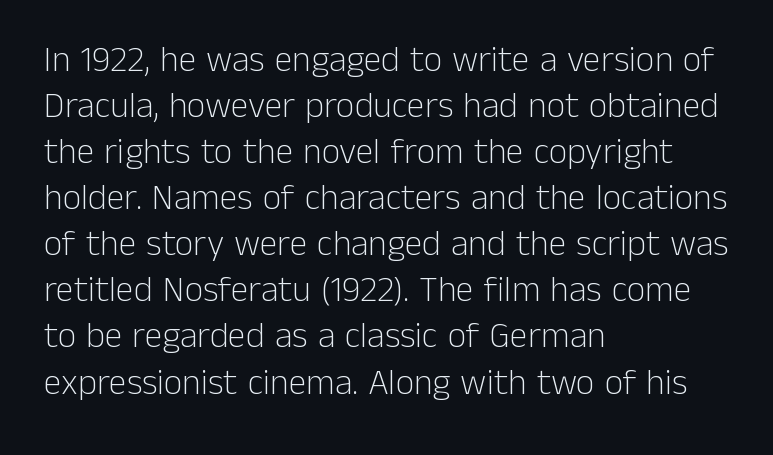
{"serif": "no", "italic": "no", "bold": "no", "weight": "light", "width": "normal", "stroke_contrast": "low", "x_height": "medium", "monospaced": "no", "underline": "no", "align": "left", "line_spacing": "normal", "line_spacing_ratio": 1.28, "letter_spacing": "normal", "letter_spacing_em": 0.0, "glyph_px": 36}
